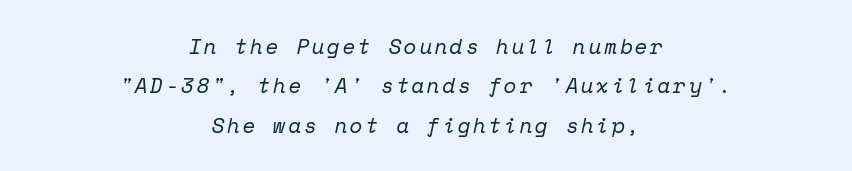
{"italic": "yes", "lean": "right", "slant_degrees": 12, "bold": "no", "underline": "no", "align": "center", "line_spacing_ratio": 1.88, "glyph_px": 21}
